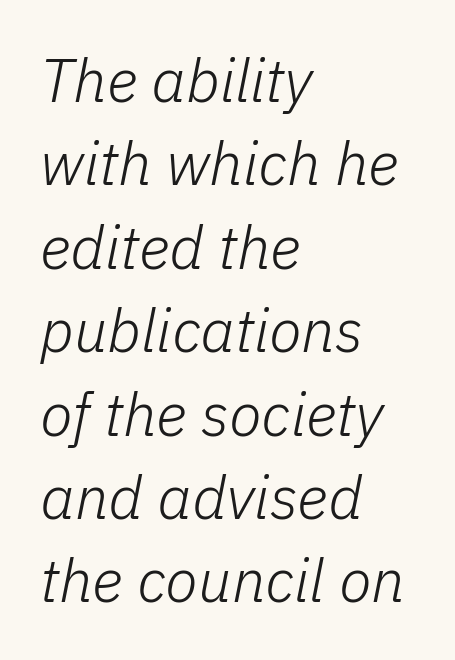
The image shows 60 px light type, italic (leaning right); set left-aligned, normal line spacing (1.39x), normal letter spacing, not underlined; low stroke contrast and a medium x-height.
